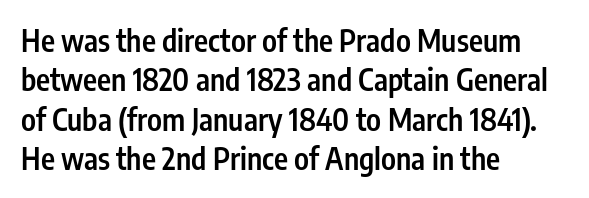
Is this a fixed-width face? No — the glyphs have proportional, varying widths. The font's upright variant was chosen for this text. Moderately thickened strokes mark this as semibold type. These lines sit exactly where default settings would place them. Quick note: underline off. Tracking value appears to be zero — textbook default spacing.
